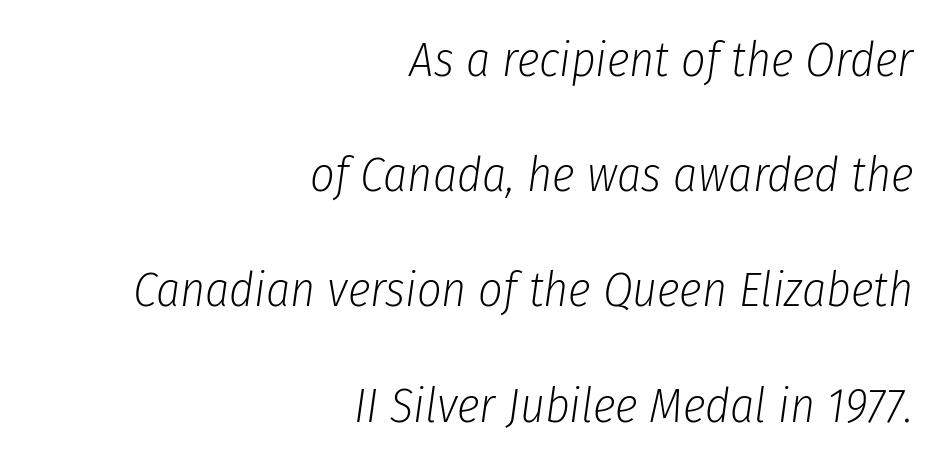
{"italic": "yes", "lean": "right", "slant_degrees": 8, "bold": "no", "weight": "light", "width": "condensed", "stroke_contrast": "low", "x_height": "medium", "monospaced": "no", "underline": "no", "align": "right", "line_spacing": "loose", "line_spacing_ratio": 2.4, "letter_spacing": "normal", "letter_spacing_em": 0.0, "glyph_px": 48}
